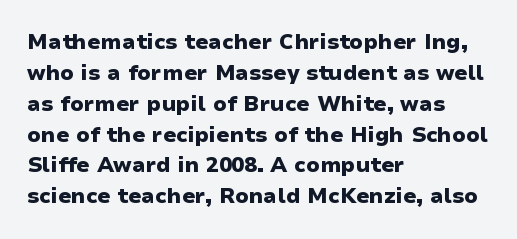
{"italic": "no", "bold": "yes", "underline": "no", "align": "left", "line_spacing": "normal", "line_spacing_ratio": 1.47, "letter_spacing": "normal", "letter_spacing_em": 0.0, "glyph_px": 21}
